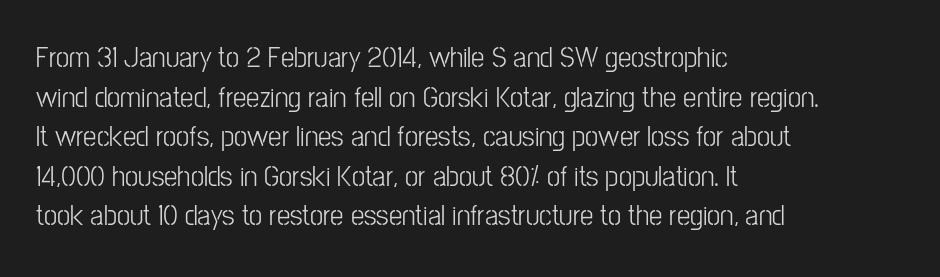
Q: Is the text bold? A: No.
Q: Is the text italic (slanted)? A: No, it is upright.
Q: Is the typeface a serif or a sans-serif typeface? A: Sans-serif.
Q: Is the text underlined? A: No.
Q: How is the paragraph aligned? A: Left-aligned.
Q: Is the spacing between letters normal or unusually wide? A: Normal.
Q: Is the spacing between lines tight, normal or loose? A: Normal.
Q: Width (condensed, normal, or wide)? A: Condensed.
Q: Stroke contrast? A: Low.
Q: x-height? A: Medium.
Q: Monospaced? A: No.
